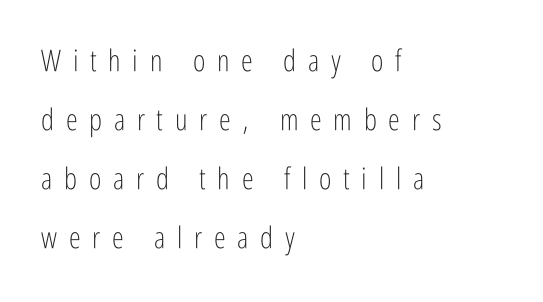
Stems here are at most as thick as an everyday book face. Quick note: underline off. The vertical gap from one line to the next is large. It's the straight-up-and-down kind of type. The text block is weighted toward the left margin, trailing off unevenly rightward.
